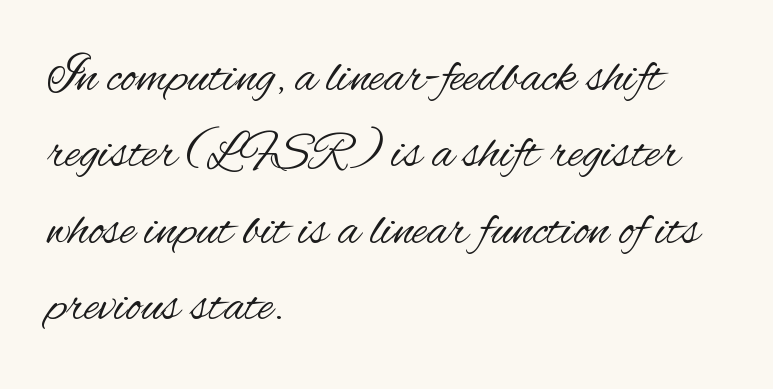
Q: Is the text bold? A: No.
Q: Is the text italic (slanted)? A: Yes.
Q: Is the typeface a serif or a sans-serif typeface? A: Sans-serif.
Q: Is the text underlined? A: No.
Q: How is the paragraph aligned? A: Left-aligned.
Q: Is the spacing between letters normal or unusually wide? A: Normal.
Q: Is the spacing between lines tight, normal or loose? A: Normal.
Q: Width (condensed, normal, or wide)? A: Condensed.
Q: Stroke contrast? A: Medium.
Q: x-height? A: Small.
Q: Monospaced? A: No.
